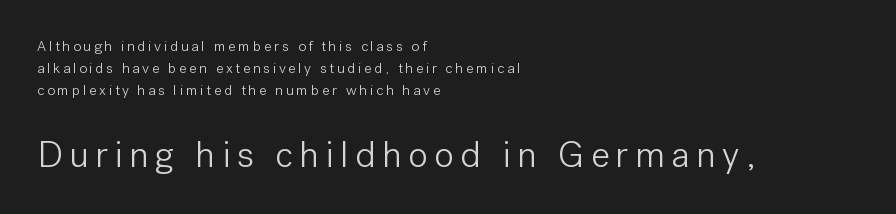
{"serif": "no", "italic": "no", "bold": "no", "weight": "light", "width": "normal", "stroke_contrast": "low", "x_height": "medium", "monospaced": "no", "underline": "no", "align": "left", "line_spacing": "normal", "line_spacing_ratio": 1.47, "larger_block": "second", "size_ratio": 2.47, "glyph_px": 37}
